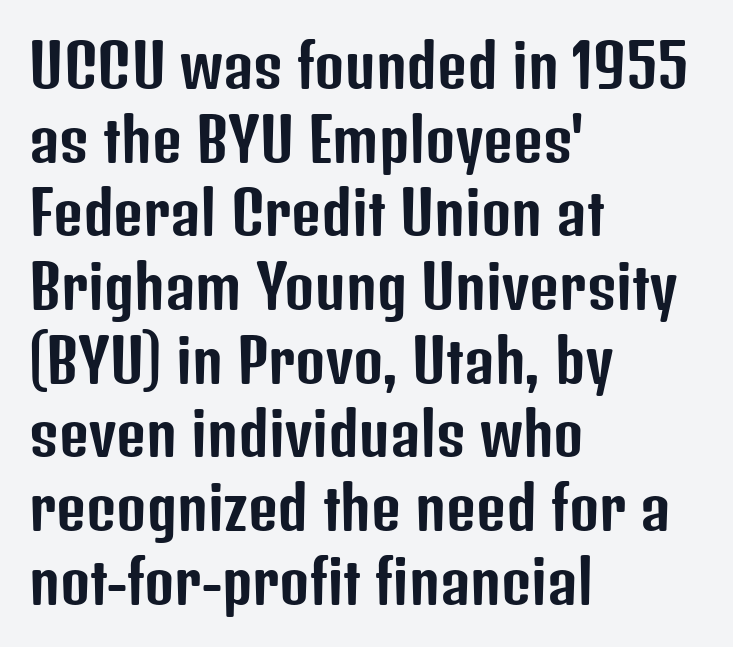
{"serif": "no", "italic": "no", "width": "condensed", "stroke_contrast": "low", "x_height": "medium", "monospaced": "no", "underline": "no", "align": "left", "line_spacing": "normal", "line_spacing_ratio": 1.27, "letter_spacing": "normal", "letter_spacing_em": 0.0, "glyph_px": 58}
